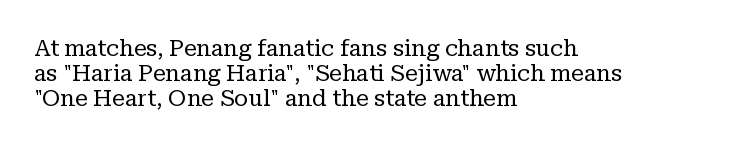
The image shows 23 px text type, upright; set left-aligned, tight line spacing (1.09x), normal letter spacing, not underlined.
